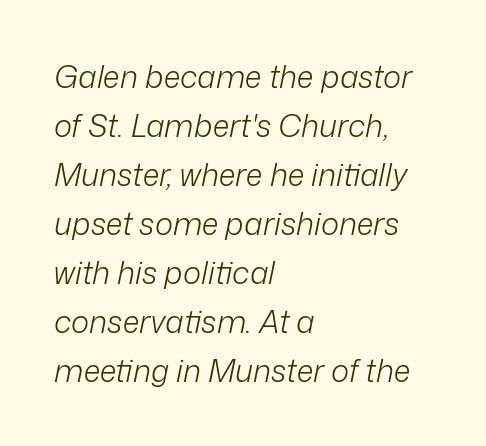
The image shows 31 px light type, italic (leaning right); set left-aligned, normal line spacing (1.58x), normal letter spacing, not underlined; low stroke contrast and a medium x-height.
